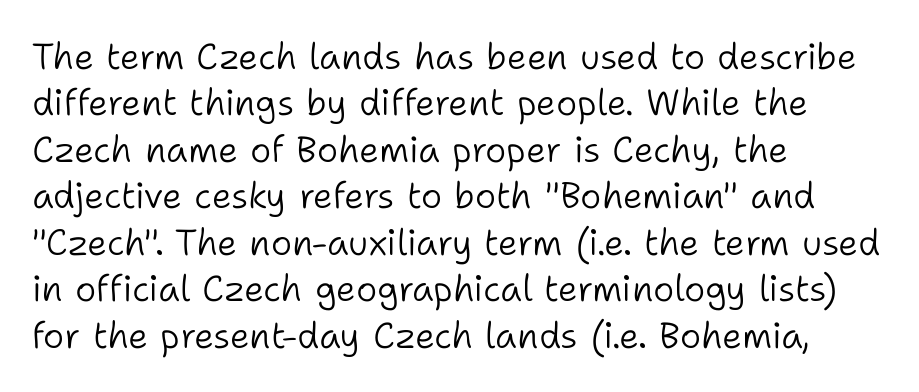
Honestly, the letter spacing is just normal — you wouldn't notice it. The characters are drawn with everyday or finer stroke widths. The line-height multiplier appears to be the usual default. Plain, unruled lines of type. Varying glyph widths throughout — classic text-font behaviour.
